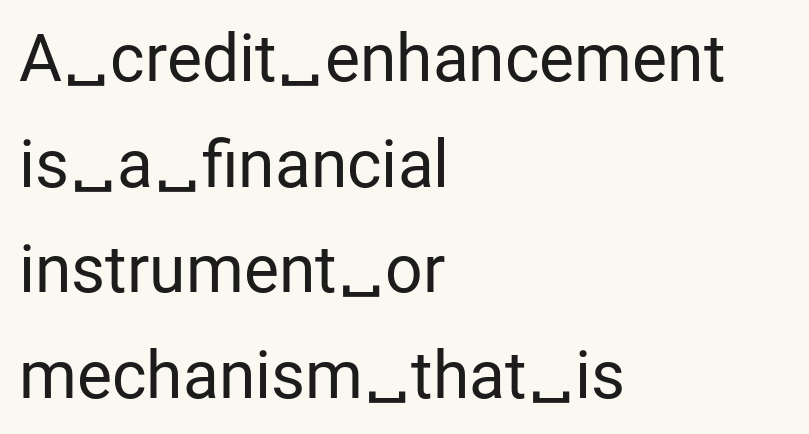
Q: Is the text bold? A: No.
Q: Is the text italic (slanted)? A: No, it is upright.
Q: Is the typeface a serif or a sans-serif typeface? A: Sans-serif.
Q: Is the text underlined? A: No.
Q: How is the paragraph aligned? A: Left-aligned.
Q: Is the spacing between letters normal or unusually wide? A: Normal.
Q: Is the spacing between lines tight, normal or loose? A: Normal.
Q: Width (condensed, normal, or wide)? A: Normal.
Q: Stroke contrast? A: Low.
Q: x-height? A: Medium.
Q: Monospaced? A: No.
